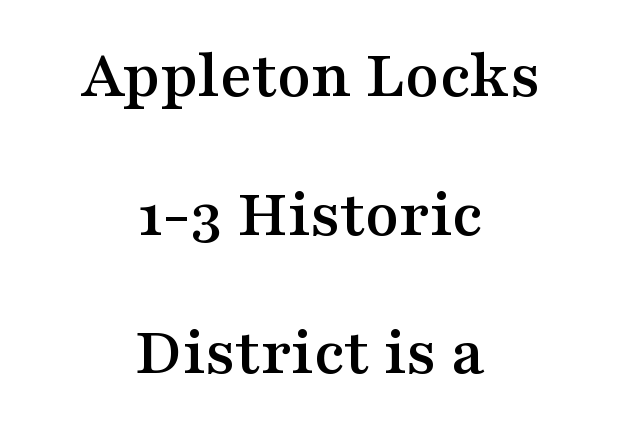
{"serif": "yes", "italic": "no", "width": "wide", "stroke_contrast": "medium", "x_height": "medium", "monospaced": "no", "underline": "no", "align": "center", "line_spacing": "loose", "line_spacing_ratio": 2.01, "letter_spacing": "normal", "letter_spacing_em": 0.0, "glyph_px": 69}
